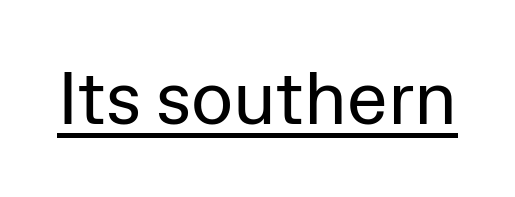
Q: Is the text bold? A: No.
Q: Is the text italic (slanted)? A: No, it is upright.
Q: Is the typeface a serif or a sans-serif typeface? A: Sans-serif.
Q: Is the text underlined? A: Yes.
Q: Is the spacing between letters normal or unusually wide? A: Normal.
Q: Width (condensed, normal, or wide)? A: Normal.
Q: Stroke contrast? A: Low.
Q: x-height? A: Medium.
Q: Monospaced? A: No.
